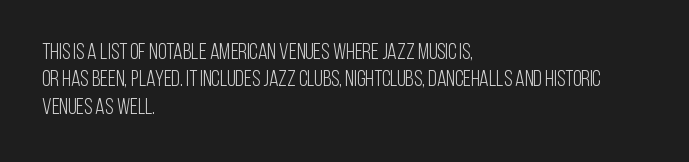
The image shows 22 px text type, upright; set left-aligned, line spacing 1.24x, normal letter spacing, not underlined.
